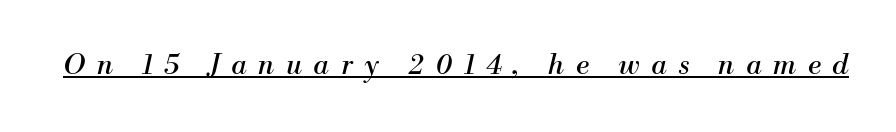
The image shows 28 px regular-weight serif type, italic (leaning right); set unusually wide letter spacing (+0.42 em), underlined; medium stroke contrast and a small x-height.
